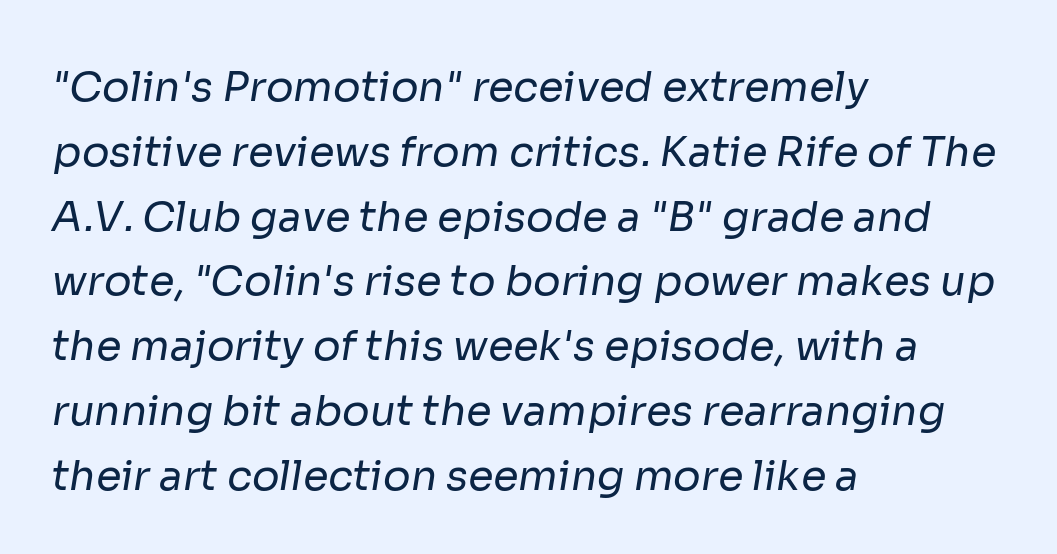
{"serif": "no", "bold": "no", "weight": "regular", "width": "normal", "stroke_contrast": "low", "x_height": "medium", "monospaced": "no", "underline": "no", "align": "left", "line_spacing": "normal", "line_spacing_ratio": 1.58, "letter_spacing": "normal", "letter_spacing_em": 0.0, "glyph_px": 41}
